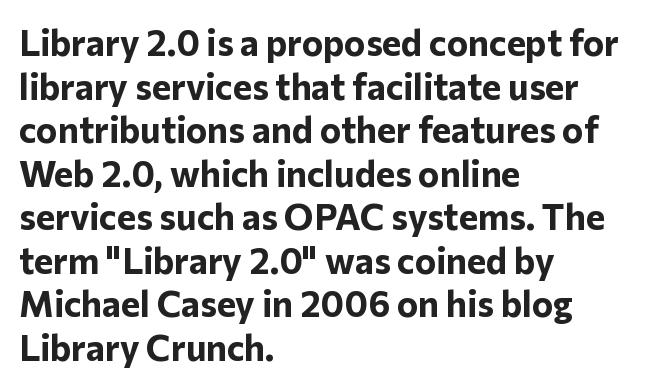
{"serif": "no", "italic": "no", "bold": "yes", "weight": "bold", "width": "normal", "stroke_contrast": "low", "x_height": "medium", "monospaced": "no", "underline": "no", "align": "left", "line_spacing_ratio": 1.21, "letter_spacing": "normal", "letter_spacing_em": 0.0, "glyph_px": 36}
